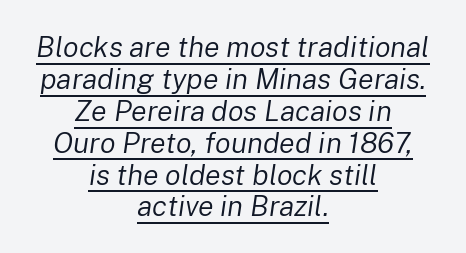
Q: Is the text bold? A: No.
Q: Is the text italic (slanted)? A: Yes, it leans right by about 8 degrees.
Q: Is the text underlined? A: Yes.
Q: How is the paragraph aligned? A: Centered.
Q: Is the spacing between letters normal or unusually wide? A: Normal.
Q: Is the spacing between lines tight, normal or loose? A: Tight.
Q: Width (condensed, normal, or wide)? A: Normal.
Q: Stroke contrast? A: Low.
Q: x-height? A: Medium.
Q: Monospaced? A: No.
